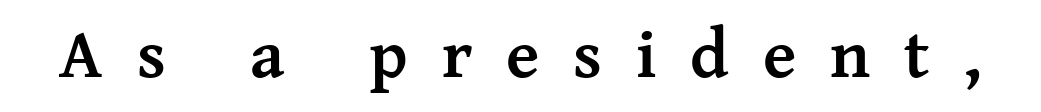
The image shows 69 px semibold serif type, upright; set unusually wide letter spacing (+0.49 em), not underlined; medium stroke contrast and a medium x-height.
